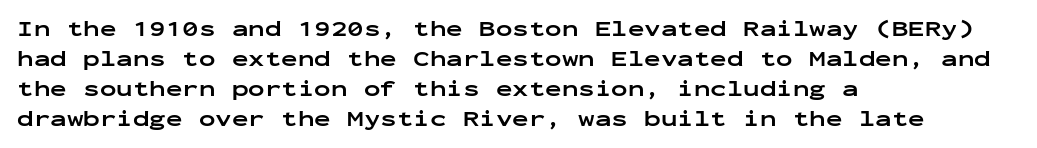
Q: Is the text bold? A: Yes.
Q: Is the text italic (slanted)? A: No, it is upright.
Q: Is the text underlined? A: No.
Q: How is the paragraph aligned? A: Left-aligned.
Q: Is the spacing between letters normal or unusually wide? A: Normal.
Q: Is the spacing between lines tight, normal or loose? A: Normal.
